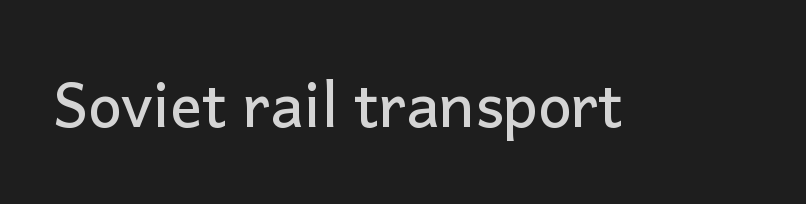
{"serif": "no", "italic": "no", "width": "normal", "stroke_contrast": "low", "x_height": "medium", "monospaced": "no", "underline": "no", "letter_spacing": "normal", "letter_spacing_em": 0.0, "glyph_px": 60}
